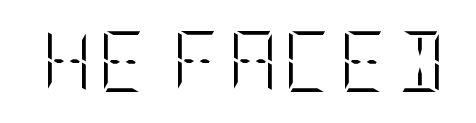
The image shows 61 px light, condensed type, upright; set not underlined; low stroke contrast and a large x-height.
